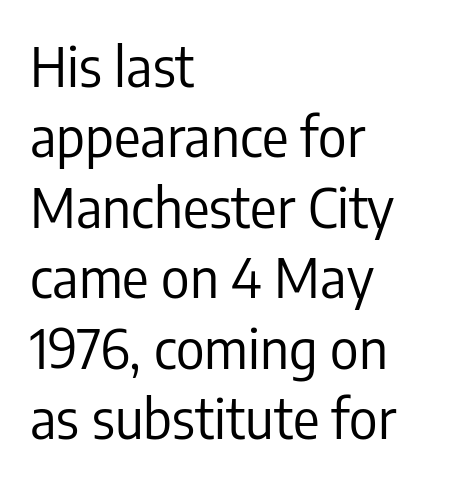
The letterforms sit shoulder to shoulder at normal distance. Vertical spacing — default. The baseline area is clear. These lines are rendered in a variable-pitch font. Ordinary non-slanted type is in use. Weight: regular or lighter.
